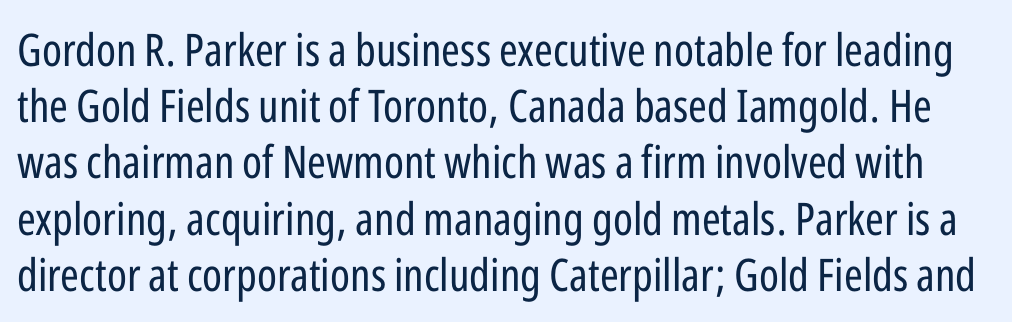
The image shows 45 px regular-weight, condensed sans-serif type, upright; set normal line spacing (1.25x), normal letter spacing, not underlined; low stroke contrast and a medium x-height.
